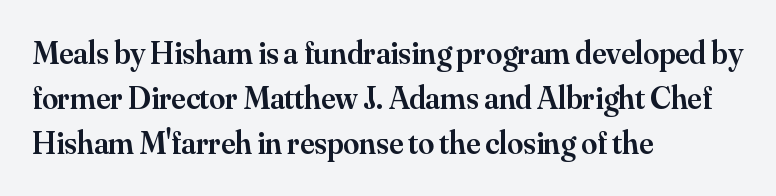
The image shows 32 px semibold serif type, upright; set left-aligned, normal line spacing (1.41x), normal letter spacing, not underlined; medium stroke contrast and a small x-height.
